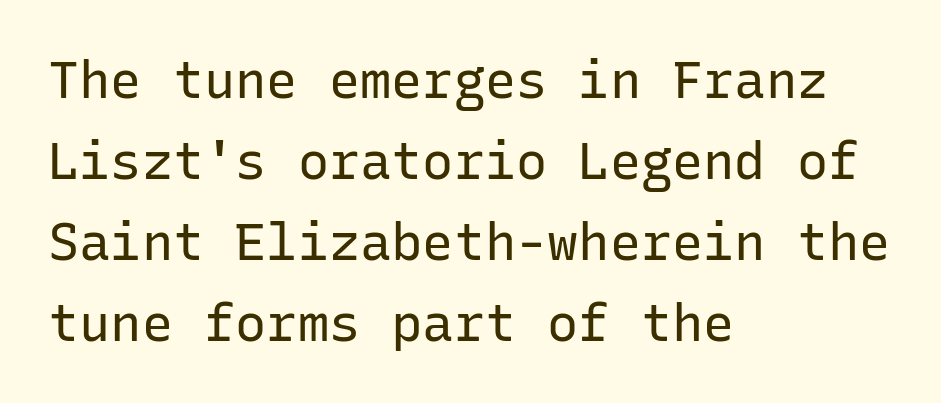
Q: Is the text bold? A: No.
Q: Is the text italic (slanted)? A: No, it is upright.
Q: Is the typeface a serif or a sans-serif typeface? A: Sans-serif.
Q: Is the text underlined? A: No.
Q: How is the paragraph aligned? A: Left-aligned.
Q: Is the spacing between letters normal or unusually wide? A: Normal.
Q: Is the spacing between lines tight, normal or loose? A: Normal.
Q: Width (condensed, normal, or wide)? A: Normal.
Q: Stroke contrast? A: Low.
Q: x-height? A: Medium.
Q: Monospaced? A: Yes.
